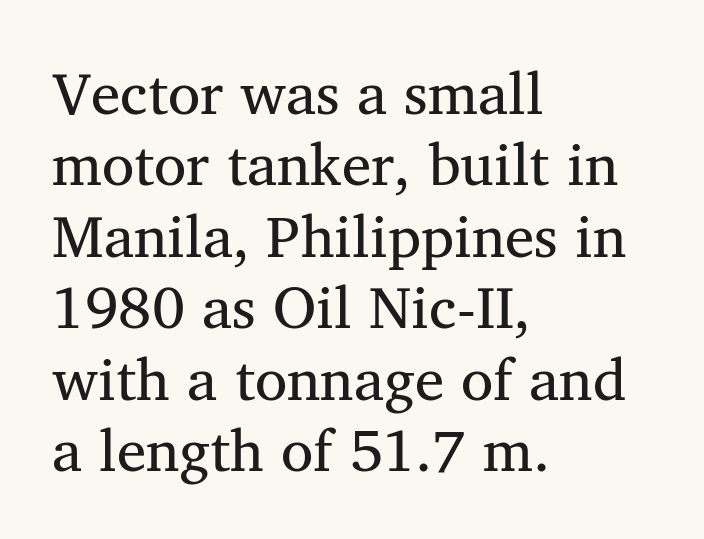
{"serif": "yes", "italic": "no", "bold": "no", "weight": "regular", "width": "normal", "stroke_contrast": "medium", "x_height": "medium", "monospaced": "no", "underline": "no", "align": "left", "line_spacing_ratio": 1.21, "letter_spacing": "normal", "letter_spacing_em": 0.0, "glyph_px": 59}
